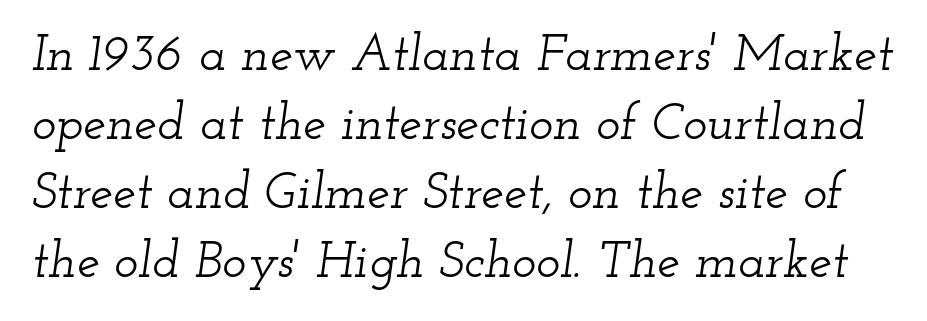
These lines were composed using italics. Check under the words: just untouched page. Serifs: yes, visible at the terminals of the letterforms. Think of a printed novel: that variable character pitch is what you see here. The line-height multiplier appears to be the usual default. Honestly, the letter spacing is just normal — you wouldn't notice it.
